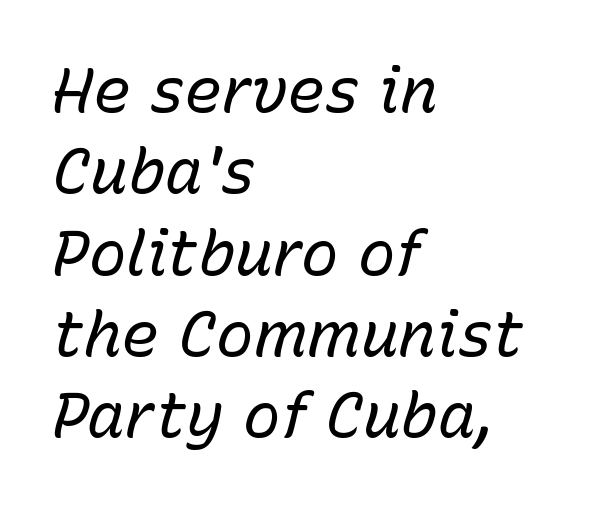
{"italic": "yes", "lean": "right", "slant_degrees": 15, "bold": "no", "weight": "regular", "width": "normal", "stroke_contrast": "low", "x_height": "medium", "monospaced": "no", "underline": "no", "align": "left", "line_spacing": "normal", "line_spacing_ratio": 1.29, "letter_spacing": "normal", "letter_spacing_em": 0.0, "glyph_px": 63}
